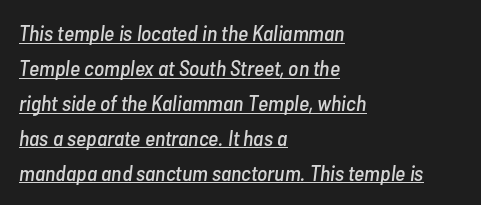
The image shows 22 px text type, italic (leaning right); set left-aligned, normal line spacing (1.59x), normal letter spacing, underlined.
